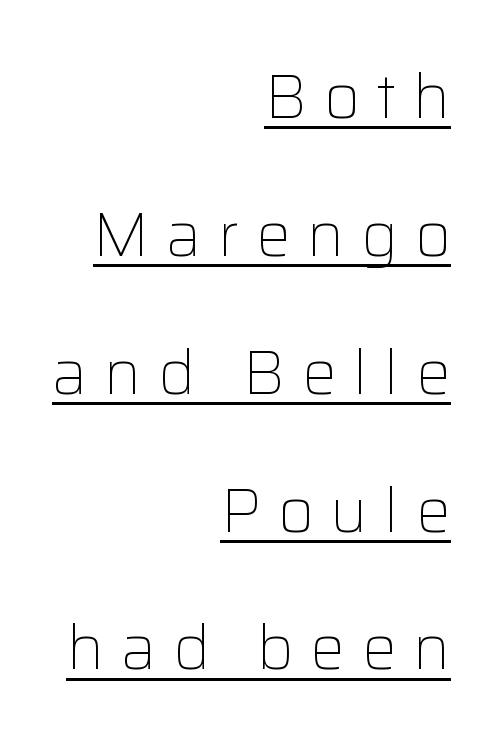
Q: Is the text bold? A: No.
Q: Is the text italic (slanted)? A: No, it is upright.
Q: Is the typeface a serif or a sans-serif typeface? A: Sans-serif.
Q: Is the text underlined? A: Yes.
Q: How is the paragraph aligned? A: Right-aligned.
Q: Is the spacing between letters normal or unusually wide? A: Unusually wide.
Q: Is the spacing between lines tight, normal or loose? A: Loose.
Q: Width (condensed, normal, or wide)? A: Normal.
Q: Stroke contrast? A: Low.
Q: x-height? A: Medium.
Q: Monospaced? A: No.
